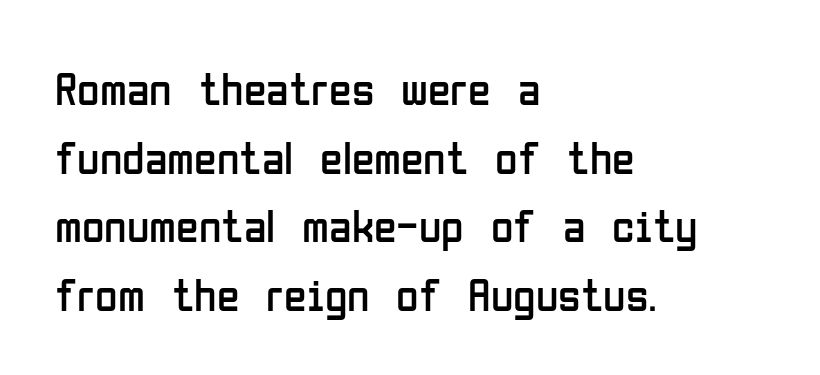
Posture: straight, roman, zero tilt. The gap between lines stays unmarked. The strokes carry an ordinary text weight at most. If you drew a ruler down the left edge, every line would touch it.
